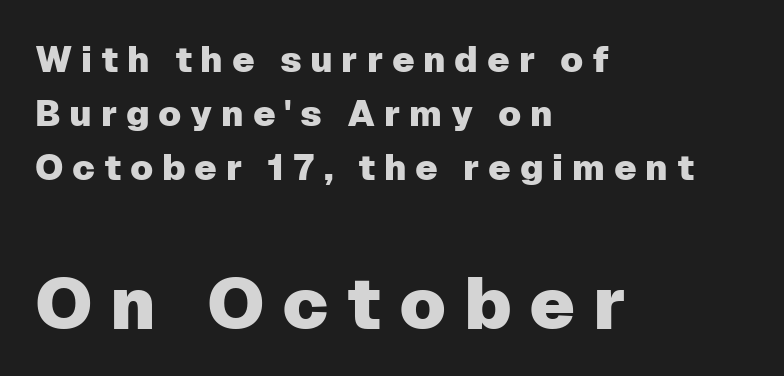
{"serif": "no", "italic": "no", "width": "normal", "stroke_contrast": "low", "x_height": "medium", "monospaced": "no", "underline": "no", "align": "left", "line_spacing": "normal", "line_spacing_ratio": 1.5, "letter_spacing": "wide", "letter_spacing_em": 0.24, "larger_block": "second", "size_ratio": 2.03, "glyph_px": 73}
